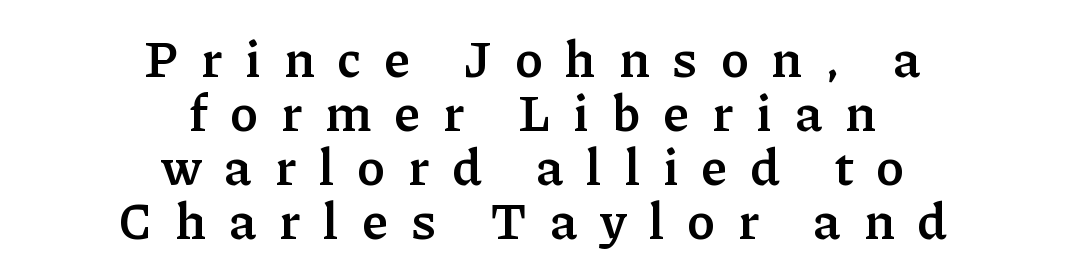
Q: Is the text bold? A: Yes.
Q: Is the text italic (slanted)? A: No, it is upright.
Q: Is the typeface a serif or a sans-serif typeface? A: Serif.
Q: Is the text underlined? A: No.
Q: How is the paragraph aligned? A: Centered.
Q: Is the spacing between letters normal or unusually wide? A: Unusually wide.
Q: Is the spacing between lines tight, normal or loose? A: Tight.
Q: Width (condensed, normal, or wide)? A: Normal.
Q: Stroke contrast? A: Low.
Q: x-height? A: Medium.
Q: Monospaced? A: No.
